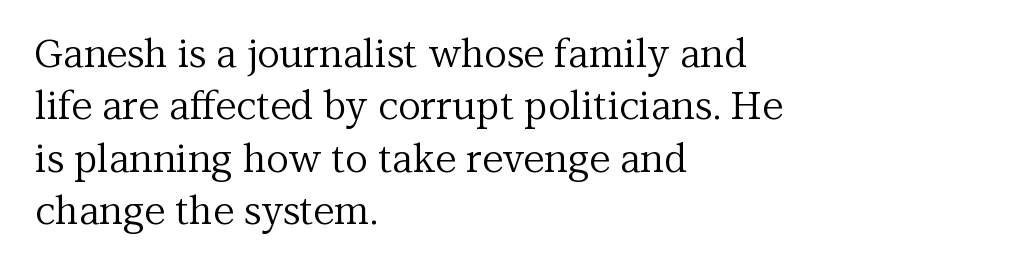
Q: Is the text bold? A: No.
Q: Is the text italic (slanted)? A: No, it is upright.
Q: Is the typeface a serif or a sans-serif typeface? A: Serif.
Q: Is the text underlined? A: No.
Q: How is the paragraph aligned? A: Left-aligned.
Q: Is the spacing between letters normal or unusually wide? A: Normal.
Q: Is the spacing between lines tight, normal or loose? A: Normal.
Q: Width (condensed, normal, or wide)? A: Normal.
Q: Stroke contrast? A: Medium.
Q: x-height? A: Medium.
Q: Monospaced? A: No.
